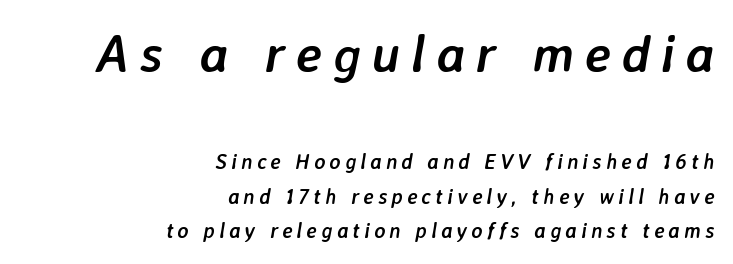
The image shows 53 px semibold type, italic (leaning right); set right-aligned, normal line spacing (1.64x), unusually wide letter spacing (+0.2 em), not underlined; the first (top) block is 2.52x larger; low stroke contrast and a medium x-height.
